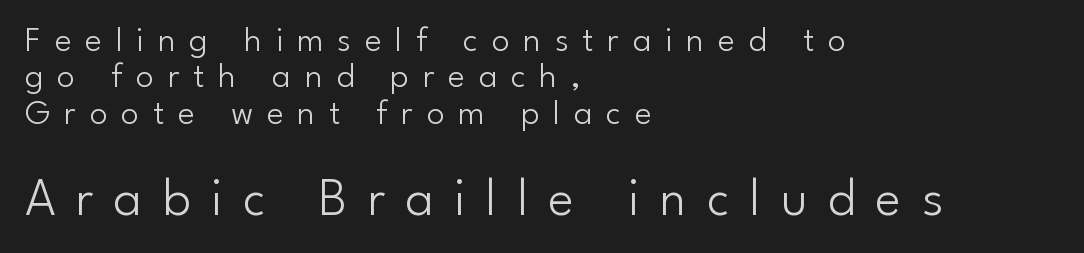
{"serif": "no", "italic": "no", "bold": "no", "weight": "light", "width": "normal", "stroke_contrast": "low", "x_height": "small", "monospaced": "no", "underline": "no", "align": "left", "line_spacing": "tight", "line_spacing_ratio": 1.01, "letter_spacing": "wide", "letter_spacing_em": 0.38, "larger_block": "second", "size_ratio": 1.5, "glyph_px": 54}
